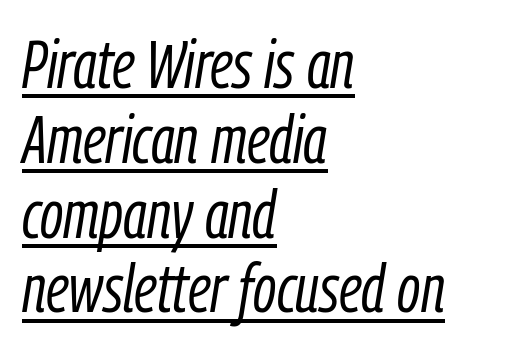
{"italic": "yes", "lean": "right", "slant_degrees": 9, "bold": "no", "weight": "light", "width": "condensed", "stroke_contrast": "low", "x_height": "medium", "monospaced": "no", "underline": "yes", "align": "left", "line_spacing": "tight", "line_spacing_ratio": 1.1, "letter_spacing": "normal", "letter_spacing_em": 0.0, "glyph_px": 68}
